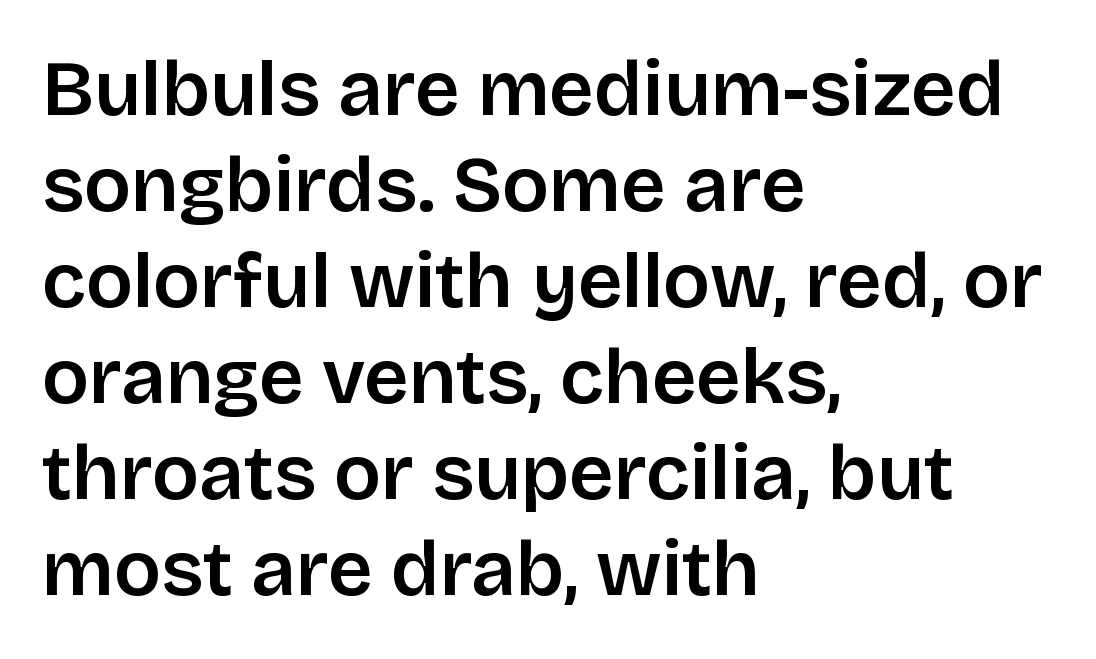
This sample is left-justified, so line endings fall wherever the words run out. Tracking value appears to be zero — textbook default spacing. These lines were composed using upright roman letters. Examine the stroke ends and you'll find no serifs. Think of a printed novel: that variable character pitch is what you see here.
